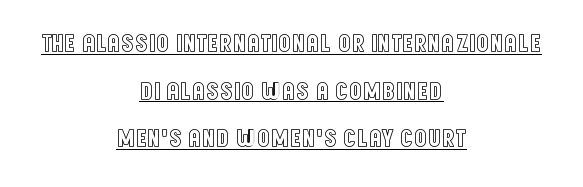
The image shows 26 px text type, upright; set centered, line spacing 1.83x, normal letter spacing, underlined.
